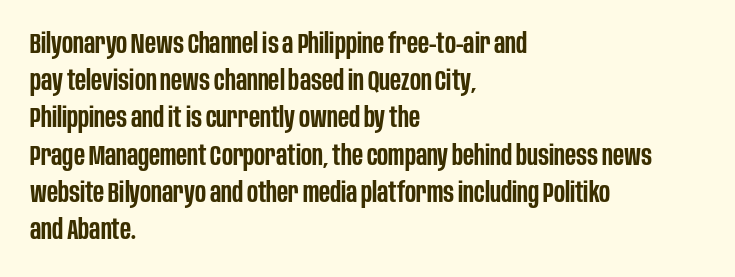
{"serif": "no", "italic": "no", "bold": "semi", "weight": "semibold", "width": "condensed", "stroke_contrast": "low", "x_height": "large", "monospaced": "no", "underline": "no", "align": "left", "line_spacing": "normal", "line_spacing_ratio": 1.33, "letter_spacing": "normal", "letter_spacing_em": 0.0, "glyph_px": 28}
